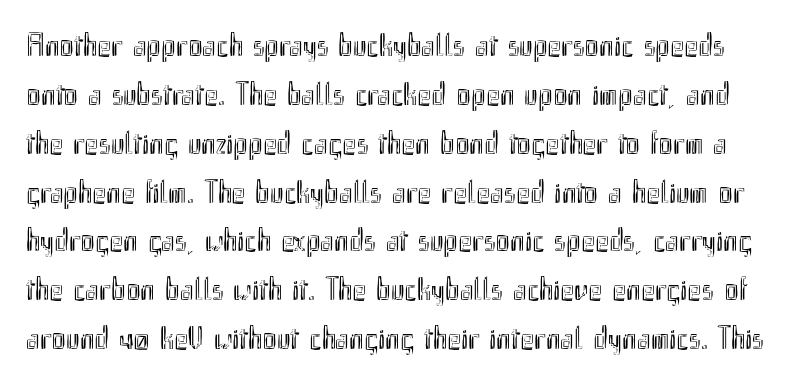
{"italic": "no", "width": "condensed", "x_height": "small", "monospaced": "no", "underline": "no", "line_spacing": "normal", "line_spacing_ratio": 1.48, "letter_spacing": "normal", "letter_spacing_em": 0.0, "glyph_px": 33}
